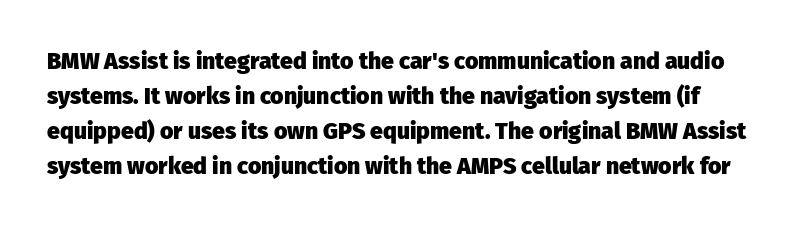
The image shows 23 px bold type, upright; set normal line spacing (1.52x), normal letter spacing, not underlined.
